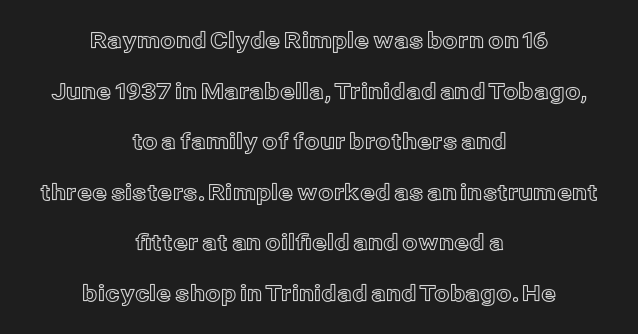
Q: Is the text italic (slanted)? A: No, it is upright.
Q: Is the text underlined? A: No.
Q: How is the paragraph aligned? A: Centered.
Q: Is the spacing between letters normal or unusually wide? A: Normal.
Q: Is the spacing between lines tight, normal or loose? A: Loose.
